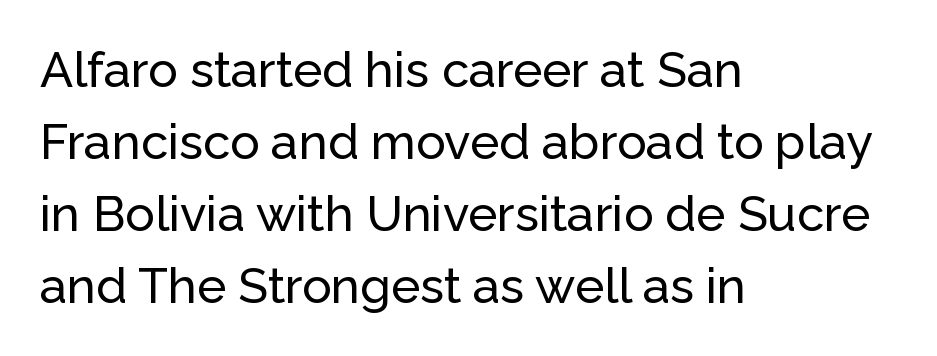
{"serif": "no", "italic": "no", "width": "normal", "stroke_contrast": "low", "x_height": "medium", "monospaced": "no", "underline": "no", "align": "left", "line_spacing": "normal", "line_spacing_ratio": 1.47, "letter_spacing": "normal", "letter_spacing_em": 0.0, "glyph_px": 49}
